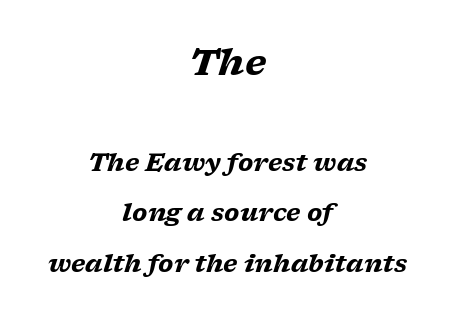
{"serif": "yes", "italic": "yes", "lean": "right", "slant_degrees": 17, "bold": "yes", "weight": "heavy", "width": "wide", "stroke_contrast": "low", "x_height": "medium", "monospaced": "no", "underline": "no", "align": "center", "line_spacing": "loose", "line_spacing_ratio": 2.11, "letter_spacing": "normal", "letter_spacing_em": 0.0, "larger_block": "first", "size_ratio": 1.5, "glyph_px": 36}
